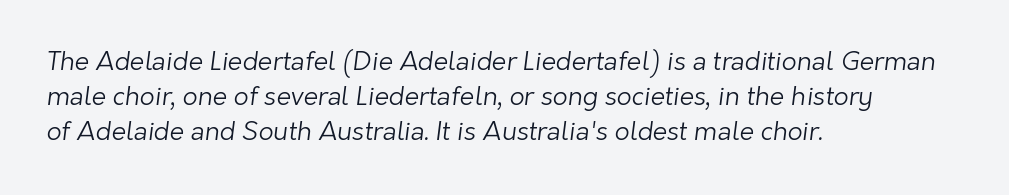
Q: Is the text bold? A: No.
Q: Is the text underlined? A: No.
Q: How is the paragraph aligned? A: Left-aligned.
Q: Is the spacing between letters normal or unusually wide? A: Normal.
Q: Is the spacing between lines tight, normal or loose? A: Normal.
